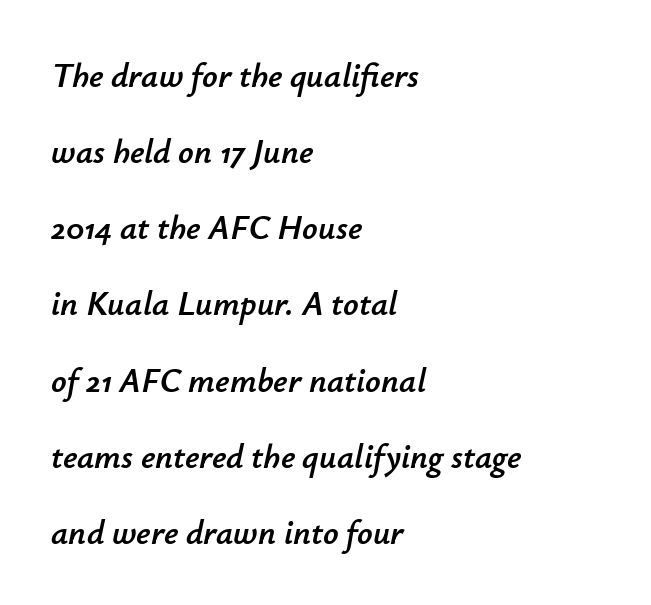
The rendering uses natural spacing where letterforms have individual widths. The glyphs look as if they've been sheared to an angle. Descenders hang freely into open space. The gaps between neighbouring characters are ordinary and unremarkable. The leading is generous, giving the passage an open texture. Which margin do the lines hug? The left one — the right edge is uneven.
